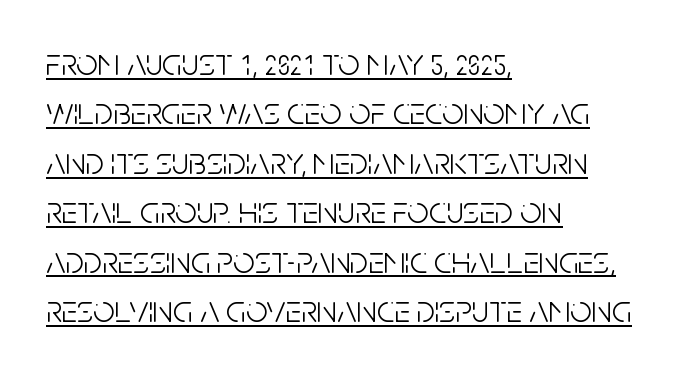
The passage shown is typeset with a sans-serif family. The line texture is even and compact thanks to regular tracking. A roman cut, with each character standing at attention. The ragged edge is on the right, which tells us the setting is flush left.
